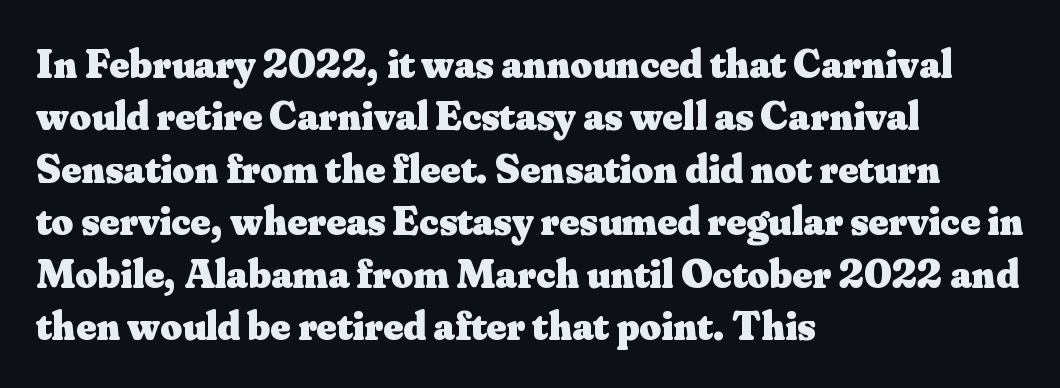
Does the copy run flush right? No — it runs flush left. In terms of letterform style, serifs are clearly present. Summary of vertical rhythm: regular, with standard interline spacing. When letters stand straight like this, we call the style roman or upright. No extra tracking has been applied to these lines.
